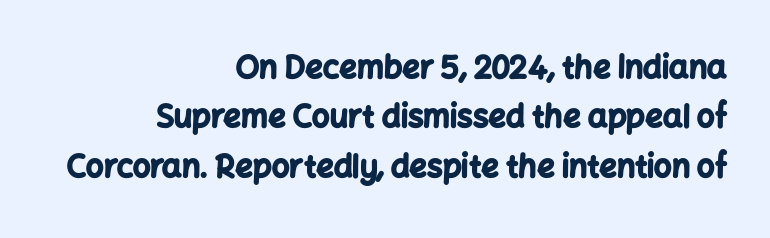
The image shows 31 px bold sans-serif type, upright; set right-aligned, normal line spacing (1.59x), normal letter spacing, not underlined; low stroke contrast and a medium x-height.
